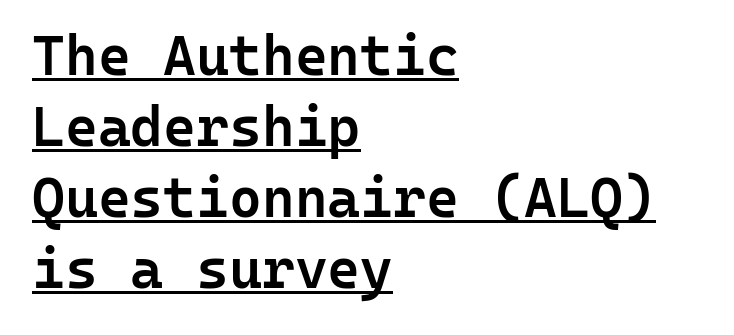
{"serif": "no", "italic": "no", "bold": "semi", "weight": "semibold", "width": "normal", "stroke_contrast": "low", "x_height": "medium", "monospaced": "yes", "underline": "yes", "align": "left", "line_spacing": "normal", "line_spacing_ratio": 1.27, "letter_spacing": "normal", "letter_spacing_em": 0.0, "glyph_px": 56}
